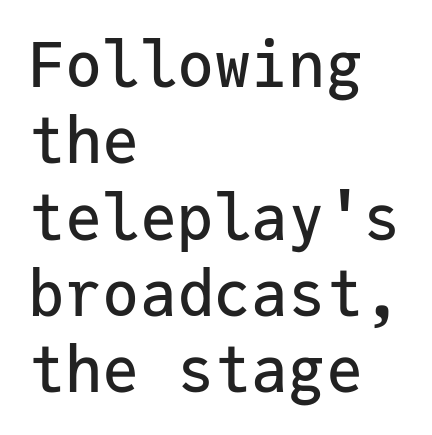
The image shows 62 px sans-serif type, upright, monospaced; set left-aligned, line spacing 1.23x, normal letter spacing, not underlined; low stroke contrast and a medium x-height.
